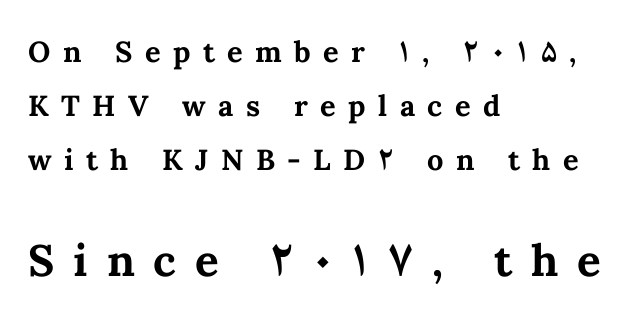
The letters are bold, with thick, heavy strokes. Glyph-to-glyph distance is far greater than everyday printed text. Horizontally, the lines are justified to the leading edge only. The later block is typeset at a bigger size than the earlier block. This is roman type, the default non-slanted kind.
